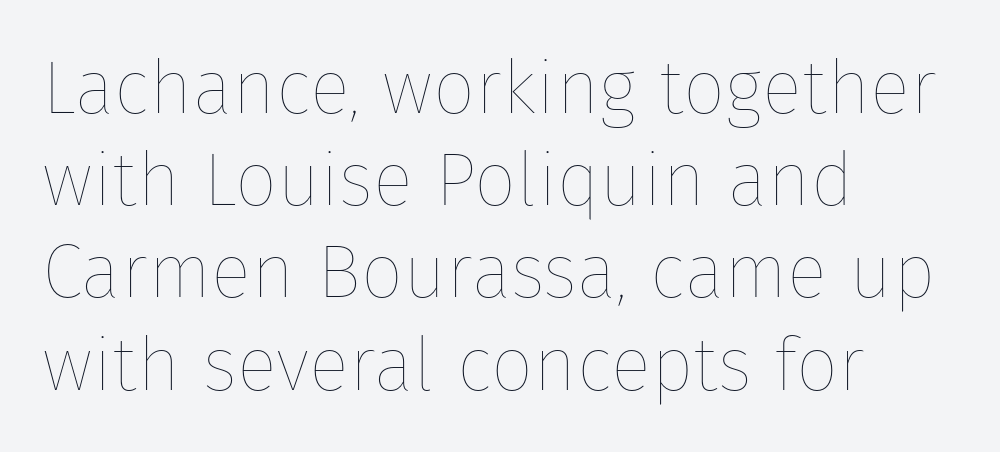
Proportional: the letters do not fall into vertical columns. Unlike italic type, these characters show no tilt at all. The typeface has the unassuming heft of standard copy or less. Observe the ordinary spacing: letters are neighbours, not strangers.
